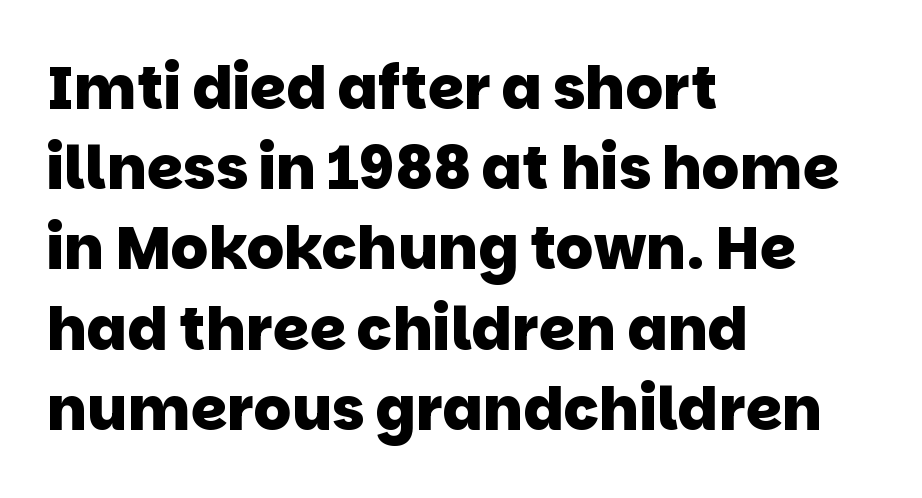
{"serif": "no", "bold": "yes", "weight": "heavy", "width": "normal", "stroke_contrast": "low", "x_height": "large", "monospaced": "no", "underline": "no", "align": "left", "line_spacing": "normal", "line_spacing_ratio": 1.36, "letter_spacing": "normal", "letter_spacing_em": 0.0, "glyph_px": 59}
